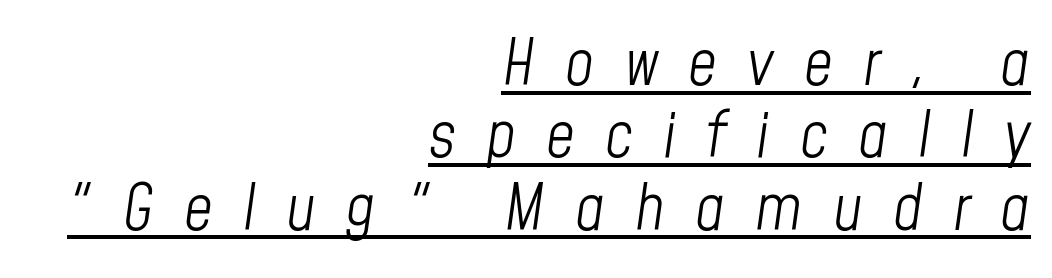
One-word summary of the alignment: right. Characters are canted at an angle relative to the baseline's perpendicular. Think standard paragraph weight, or any step lighter than that. These lines have a slow, spaced-out rhythm from letter to letter. In terms of leading, this rendering errs on the cramped side.
